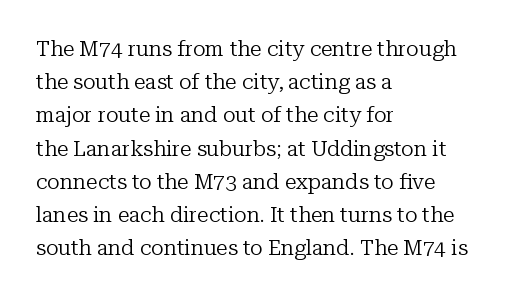
Q: Is the text bold? A: No.
Q: Is the text italic (slanted)? A: No, it is upright.
Q: Is the text underlined? A: No.
Q: How is the paragraph aligned? A: Left-aligned.
Q: Is the spacing between letters normal or unusually wide? A: Normal.
Q: Is the spacing between lines tight, normal or loose? A: Normal.
